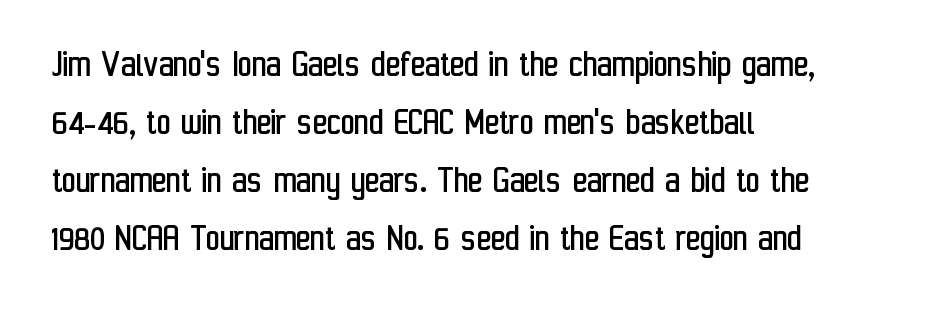
Q: Is the text bold? A: No.
Q: Is the text italic (slanted)? A: No, it is upright.
Q: Is the typeface a serif or a sans-serif typeface? A: Sans-serif.
Q: Is the text underlined? A: No.
Q: How is the paragraph aligned? A: Left-aligned.
Q: Is the spacing between letters normal or unusually wide? A: Normal.
Q: Is the spacing between lines tight, normal or loose? A: Normal.
Q: Width (condensed, normal, or wide)? A: Condensed.
Q: Stroke contrast? A: Low.
Q: x-height? A: Medium.
Q: Monospaced? A: No.
